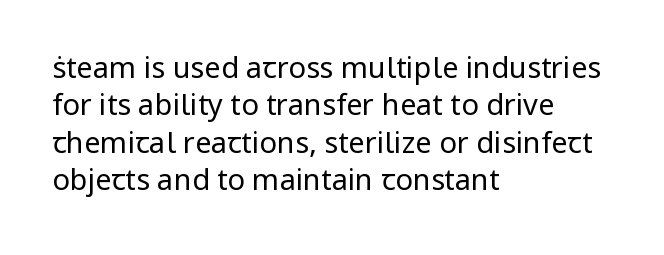
Are there feet on the stems? There aren't — it's a sans. The gap between lines stays unmarked. Does the lettering tilt? It doesn't — this is upright. Each letter keeps its own natural width here, so spacing adapts to shape. How are the letters spaced? Ordinarily, with no added tracking. The compositor pushed each line to the left boundary.
